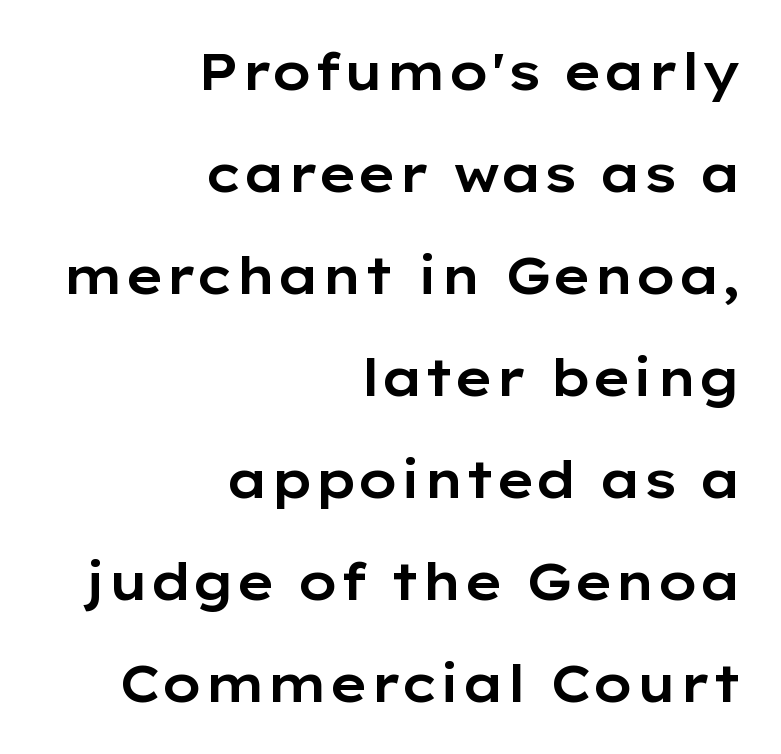
{"serif": "no", "italic": "no", "width": "wide", "stroke_contrast": "low", "x_height": "medium", "monospaced": "no", "underline": "no", "align": "right", "line_spacing": "loose", "line_spacing_ratio": 2.0, "letter_spacing": "normal", "letter_spacing_em": 0.0, "glyph_px": 51}
